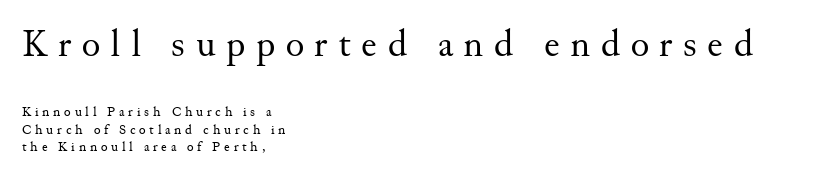
Q: Is the text bold? A: No.
Q: Is the text italic (slanted)? A: No, it is upright.
Q: Is the typeface a serif or a sans-serif typeface? A: Serif.
Q: Is the text underlined? A: No.
Q: How is the paragraph aligned? A: Left-aligned.
Q: Is the spacing between letters normal or unusually wide? A: Unusually wide.
Q: Is the spacing between lines tight, normal or loose? A: Normal.
Q: Which block of text is set in a larger size, the first (top) or the second (bottom)? A: The first (top) one.
Q: Width (condensed, normal, or wide)? A: Normal.
Q: Stroke contrast? A: Medium.
Q: x-height? A: Small.
Q: Monospaced? A: No.
